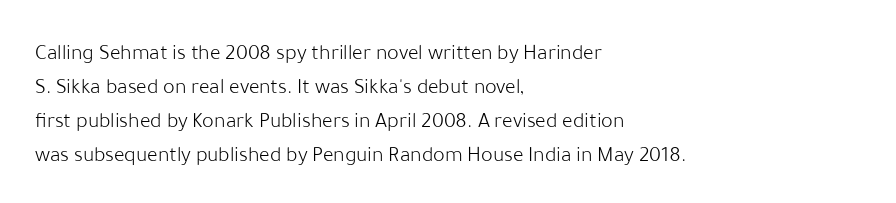
{"italic": "no", "bold": "no", "underline": "no", "align": "left", "line_spacing": "normal", "line_spacing_ratio": 1.54, "letter_spacing": "normal", "letter_spacing_em": 0.0, "glyph_px": 22}
